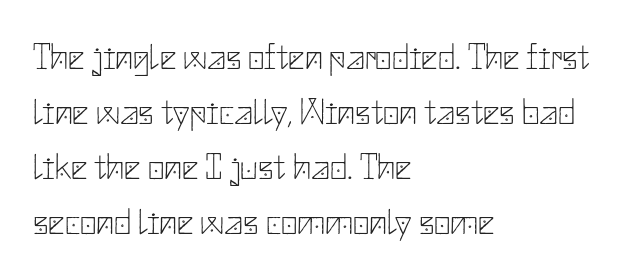
The image shows 36 px thin sans-serif type, upright; set left-aligned, normal line spacing (1.53x), normal letter spacing, not underlined; low stroke contrast and a small x-height.
